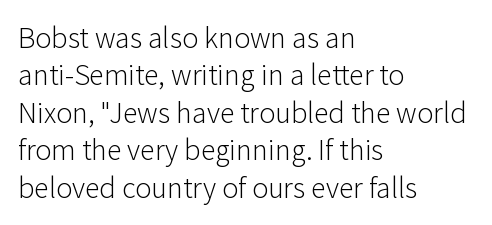
No extra tracking has been applied to these lines. The rendering uses a moderate line-height, typical for paragraphs. The space directly below the letters is spotless. Looks like regular typesetting: each glyph gets only the width it needs.
